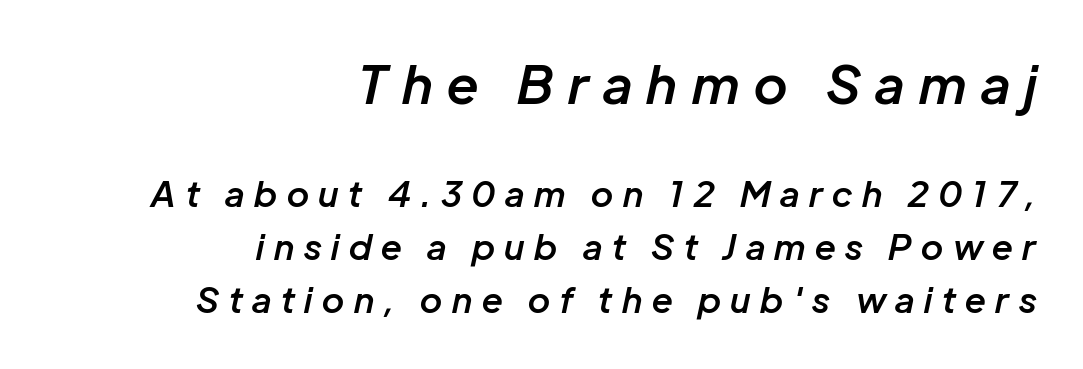
{"italic": "yes", "lean": "right", "slant_degrees": 12, "bold": "semi", "weight": "semibold", "width": "normal", "stroke_contrast": "low", "x_height": "medium", "monospaced": "no", "underline": "no", "align": "right", "line_spacing": "normal", "line_spacing_ratio": 1.51, "letter_spacing": "wide", "letter_spacing_em": 0.28, "larger_block": "first", "size_ratio": 1.51, "glyph_px": 53}
